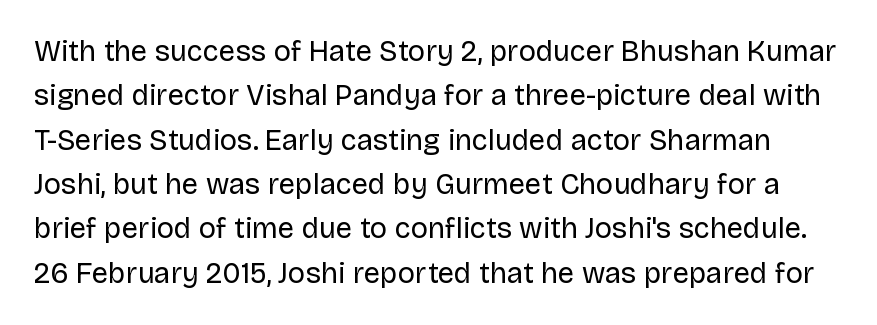
Q: Is the text bold? A: No.
Q: Is the text italic (slanted)? A: No, it is upright.
Q: Is the typeface a serif or a sans-serif typeface? A: Sans-serif.
Q: Is the text underlined? A: No.
Q: Is the spacing between letters normal or unusually wide? A: Normal.
Q: Is the spacing between lines tight, normal or loose? A: Normal.
Q: Width (condensed, normal, or wide)? A: Normal.
Q: Stroke contrast? A: Low.
Q: x-height? A: Large.
Q: Monospaced? A: No.
